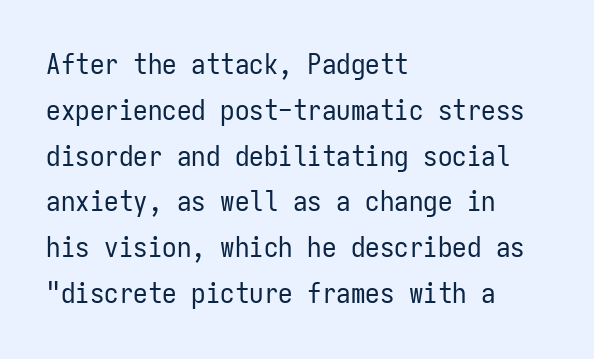
{"serif": "no", "italic": "no", "bold": "no", "weight": "regular", "width": "condensed", "stroke_contrast": "low", "x_height": "medium", "monospaced": "yes", "underline": "no", "align": "left", "line_spacing": "normal", "line_spacing_ratio": 1.58, "letter_spacing": "normal", "letter_spacing_em": 0.0, "glyph_px": 29}
